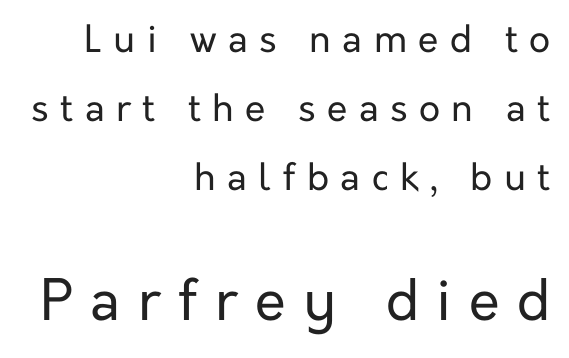
The image shows 56 px regular-weight sans-serif type, upright; set right-aligned, line spacing 1.86x, unusually wide letter spacing (+0.31 em), not underlined; the second (bottom) block is 1.51x larger; low stroke contrast and a medium x-height.
